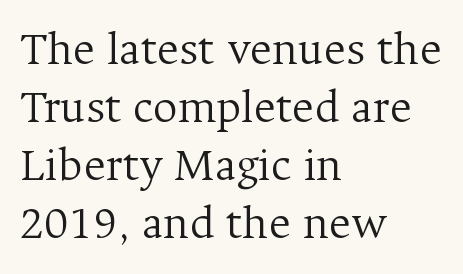
The image shows 48 px light serif type, upright; set left-aligned, line spacing 1.21x, normal letter spacing, not underlined; medium stroke contrast and a medium x-height.
